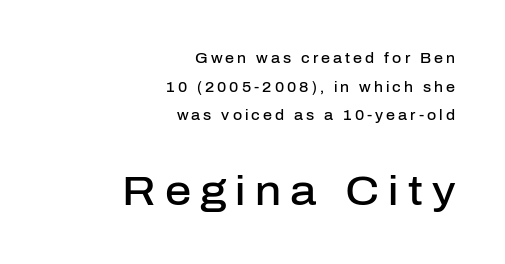
The image shows 41 px semibold sans-serif type, upright; set right-aligned, loose line spacing (2.05x), unusually wide letter spacing (+0.22 em), not underlined; the second (bottom) block is 2.93x larger; low stroke contrast and a medium x-height.
